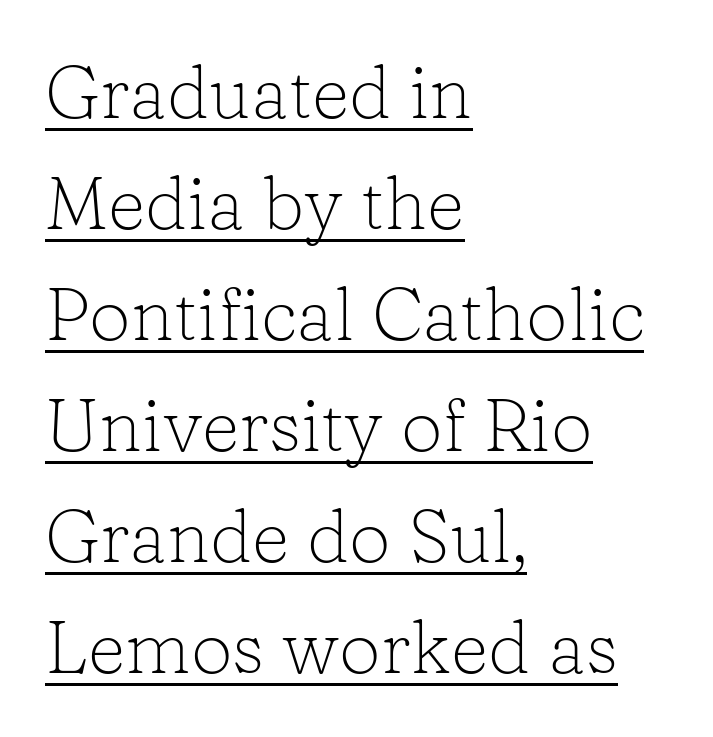
The image shows 74 px light serif type, upright; set left-aligned, normal line spacing (1.5x), normal letter spacing, underlined; low stroke contrast and a medium x-height.
